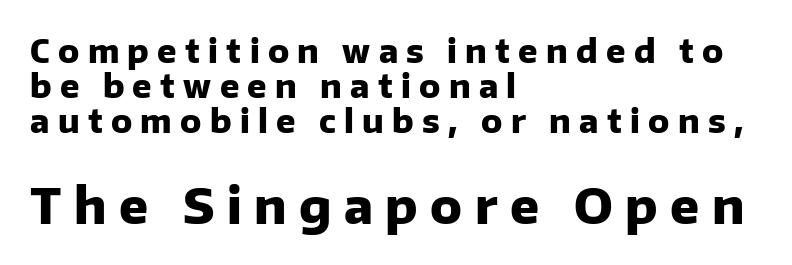
Q: Is the text bold? A: Yes.
Q: Is the text italic (slanted)? A: No, it is upright.
Q: Is the typeface a serif or a sans-serif typeface? A: Sans-serif.
Q: Is the text underlined? A: No.
Q: How is the paragraph aligned? A: Left-aligned.
Q: Is the spacing between letters normal or unusually wide? A: Unusually wide.
Q: Is the spacing between lines tight, normal or loose? A: Tight.
Q: Which block of text is set in a larger size, the first (top) or the second (bottom)? A: The second (bottom) one.
Q: Width (condensed, normal, or wide)? A: Normal.
Q: Stroke contrast? A: Low.
Q: x-height? A: Medium.
Q: Monospaced? A: No.
